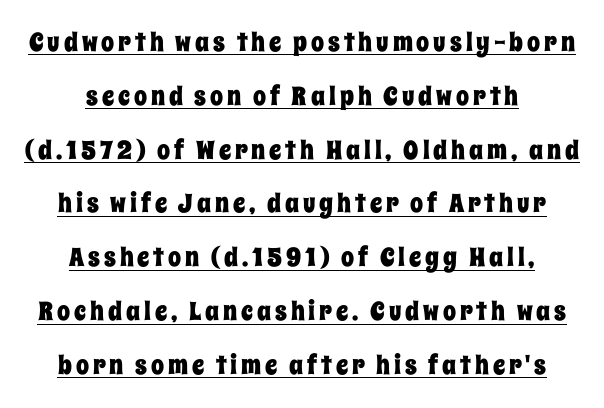
The image shows 26 px text type, upright; set centered, loose line spacing (2.07x), underlined.
